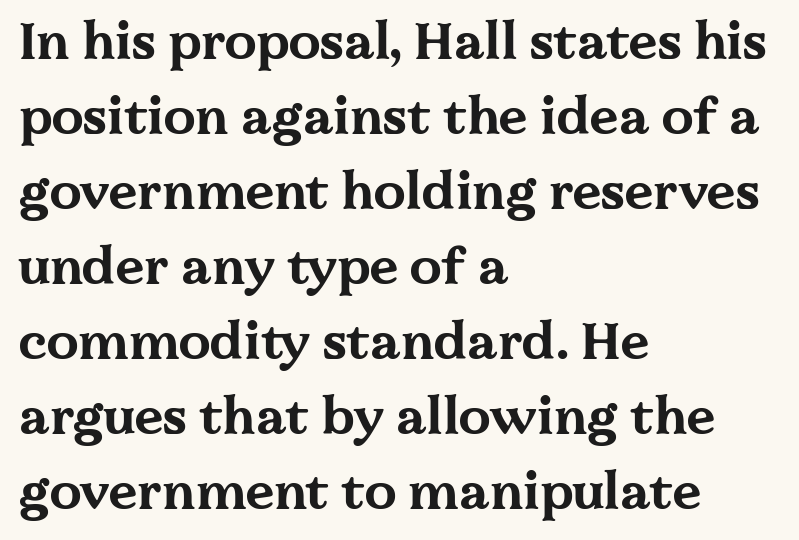
{"serif": "yes", "italic": "no", "bold": "yes", "weight": "bold", "width": "wide", "stroke_contrast": "medium", "x_height": "medium", "monospaced": "no", "underline": "no", "align": "left", "line_spacing": "normal", "line_spacing_ratio": 1.47, "letter_spacing": "normal", "letter_spacing_em": 0.0, "glyph_px": 51}
